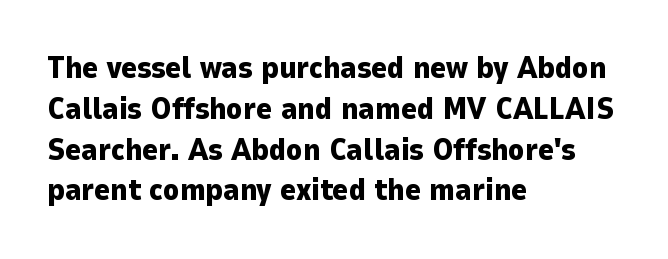
Q: Is the text bold? A: Yes.
Q: Is the text italic (slanted)? A: No, it is upright.
Q: Is the typeface a serif or a sans-serif typeface? A: Sans-serif.
Q: Is the text underlined? A: No.
Q: How is the paragraph aligned? A: Left-aligned.
Q: Is the spacing between letters normal or unusually wide? A: Normal.
Q: Is the spacing between lines tight, normal or loose? A: Normal.
Q: Width (condensed, normal, or wide)? A: Normal.
Q: Stroke contrast? A: Low.
Q: x-height? A: Medium.
Q: Monospaced? A: No.
